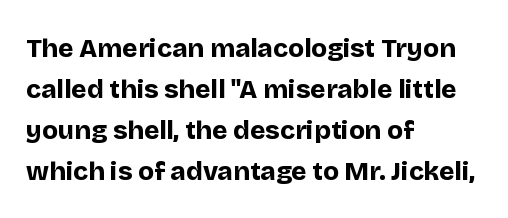
Q: Is the text bold? A: Yes.
Q: Is the text italic (slanted)? A: No, it is upright.
Q: Is the text underlined? A: No.
Q: How is the paragraph aligned? A: Left-aligned.
Q: Is the spacing between letters normal or unusually wide? A: Normal.
Q: Is the spacing between lines tight, normal or loose? A: Normal.
